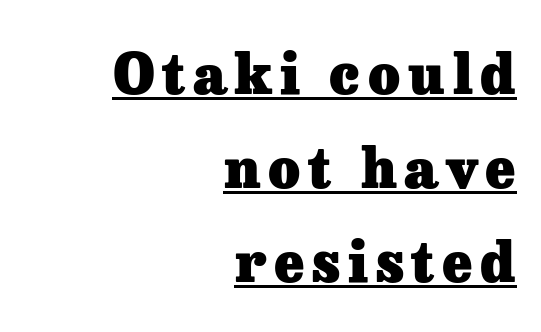
{"serif": "yes", "italic": "no", "bold": "yes", "weight": "heavy", "width": "normal", "stroke_contrast": "low", "x_height": "medium", "monospaced": "no", "underline": "yes", "align": "right", "line_spacing_ratio": 1.71, "glyph_px": 55}
